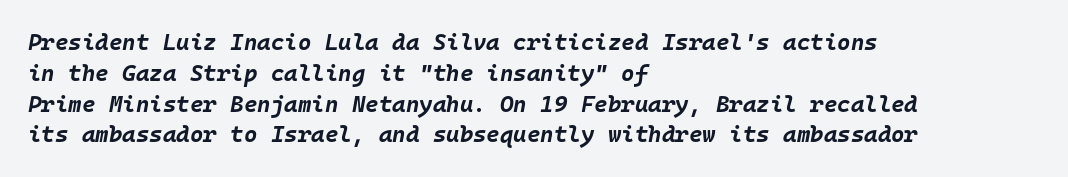
The image shows 23 px bold type, italic (leaning right); set left-aligned, normal line spacing (1.34x), normal letter spacing, not underlined.
